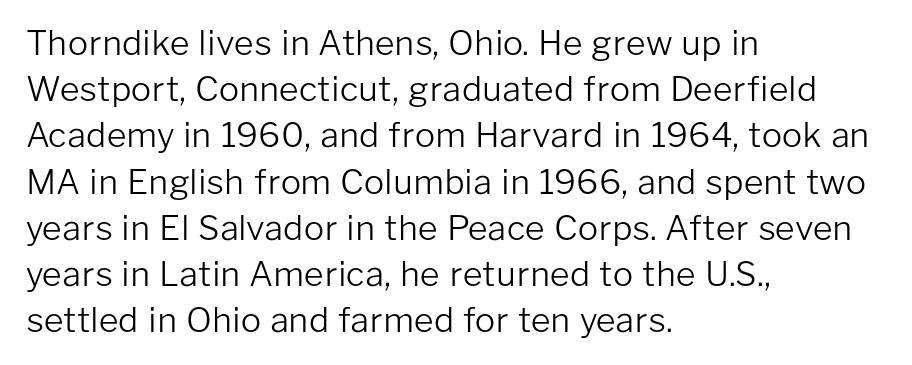
Q: Is the text bold? A: No.
Q: Is the text italic (slanted)? A: No, it is upright.
Q: Is the typeface a serif or a sans-serif typeface? A: Sans-serif.
Q: Is the text underlined? A: No.
Q: How is the paragraph aligned? A: Left-aligned.
Q: Is the spacing between letters normal or unusually wide? A: Normal.
Q: Is the spacing between lines tight, normal or loose? A: Normal.
Q: Width (condensed, normal, or wide)? A: Normal.
Q: Stroke contrast? A: Low.
Q: x-height? A: Medium.
Q: Monospaced? A: No.
